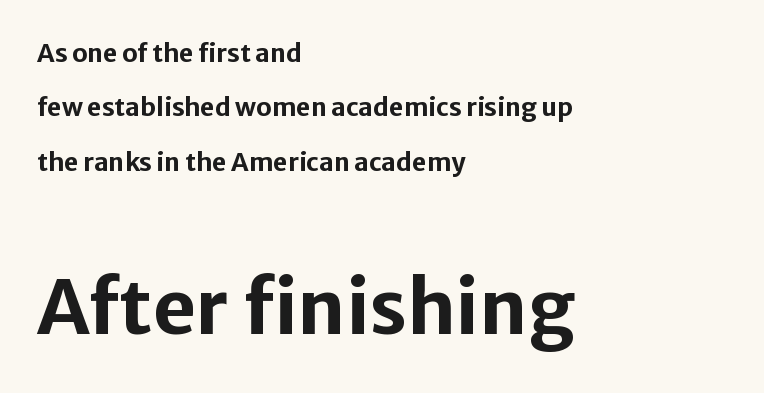
The typesetter chose a ragged-right arrangement here. Do the letters lean? They stand straight. Block two is the big one; block one sits smaller above it. Caption: bold face, heavy strokes.
